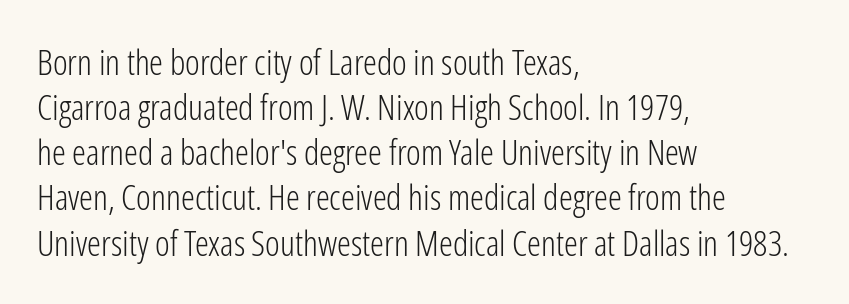
{"serif": "no", "italic": "no", "bold": "no", "weight": "light", "width": "condensed", "stroke_contrast": "low", "x_height": "medium", "monospaced": "no", "underline": "no", "align": "left", "line_spacing": "normal", "line_spacing_ratio": 1.29, "letter_spacing": "normal", "letter_spacing_em": 0.0, "glyph_px": 35}
